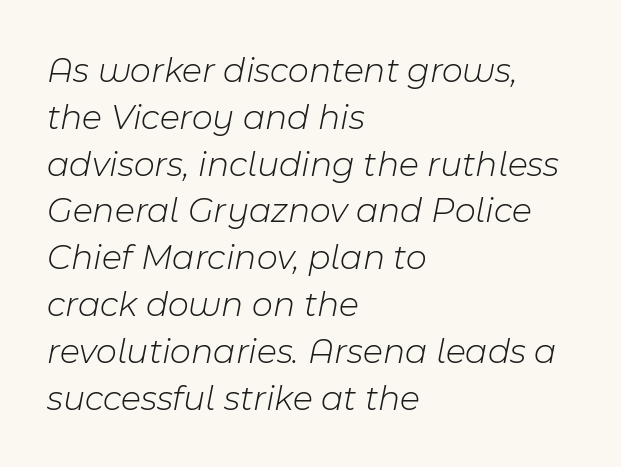
{"italic": "yes", "lean": "right", "slant_degrees": 11, "bold": "no", "weight": "light", "width": "normal", "stroke_contrast": "low", "x_height": "medium", "monospaced": "no", "underline": "no", "align": "left", "line_spacing": "normal", "line_spacing_ratio": 1.3, "letter_spacing": "normal", "letter_spacing_em": 0.0, "glyph_px": 36}
